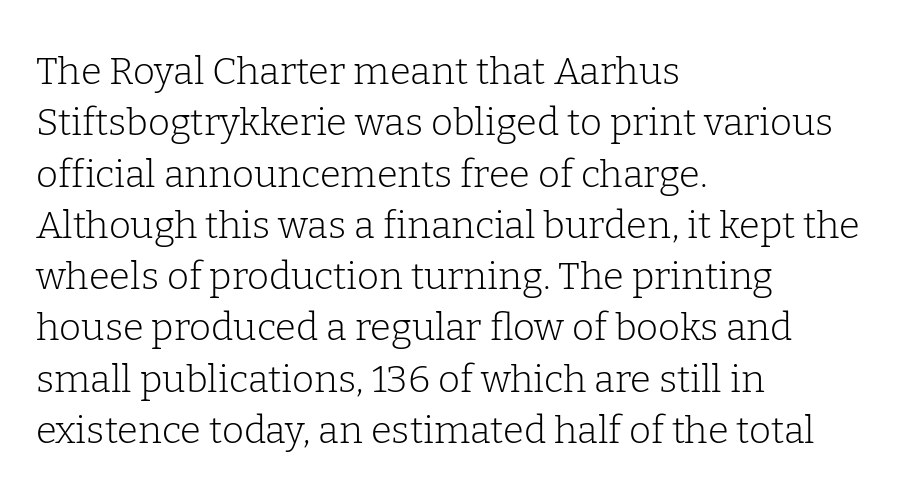
Q: Is the text bold? A: No.
Q: Is the text italic (slanted)? A: No, it is upright.
Q: Is the typeface a serif or a sans-serif typeface? A: Serif.
Q: Is the text underlined? A: No.
Q: How is the paragraph aligned? A: Left-aligned.
Q: Is the spacing between letters normal or unusually wide? A: Normal.
Q: Is the spacing between lines tight, normal or loose? A: Normal.
Q: Width (condensed, normal, or wide)? A: Normal.
Q: Stroke contrast? A: Low.
Q: x-height? A: Medium.
Q: Monospaced? A: No.
